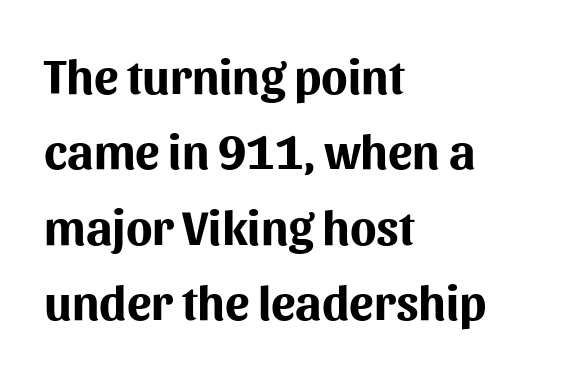
Q: Is the text bold? A: Yes.
Q: Is the text italic (slanted)? A: No, it is upright.
Q: Is the typeface a serif or a sans-serif typeface? A: Sans-serif.
Q: Is the text underlined? A: No.
Q: How is the paragraph aligned? A: Left-aligned.
Q: Is the spacing between letters normal or unusually wide? A: Normal.
Q: Is the spacing between lines tight, normal or loose? A: Normal.
Q: Width (condensed, normal, or wide)? A: Normal.
Q: Stroke contrast? A: Medium.
Q: x-height? A: Medium.
Q: Monospaced? A: No.
